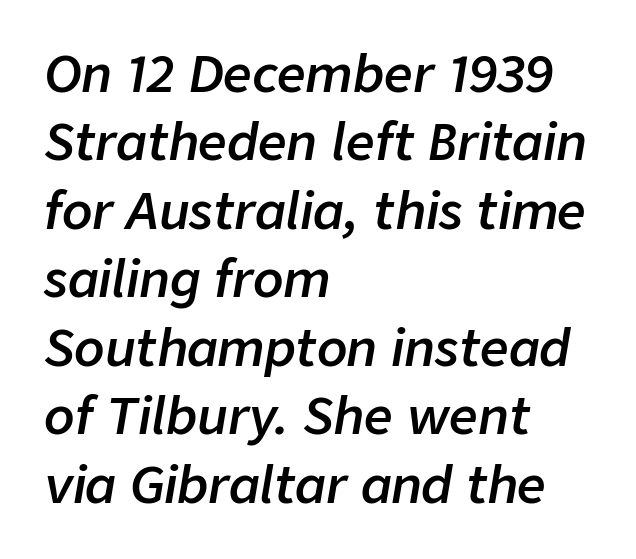
The image shows 50 px semibold type, italic (leaning right); set left-aligned, normal line spacing (1.37x), normal letter spacing, not underlined; low stroke contrast and a medium x-height.
